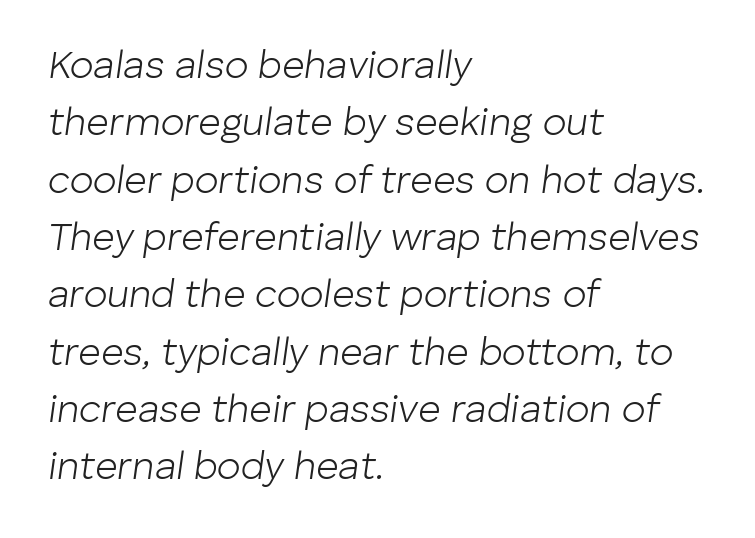
The image shows 39 px light type, italic (leaning right); set left-aligned, normal line spacing (1.47x), normal letter spacing, not underlined; low stroke contrast and a medium x-height.
